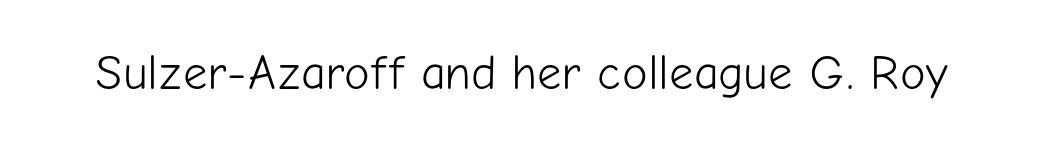
The image shows 48 px light sans-serif type, upright; set normal letter spacing, not underlined; low stroke contrast and a medium x-height.
